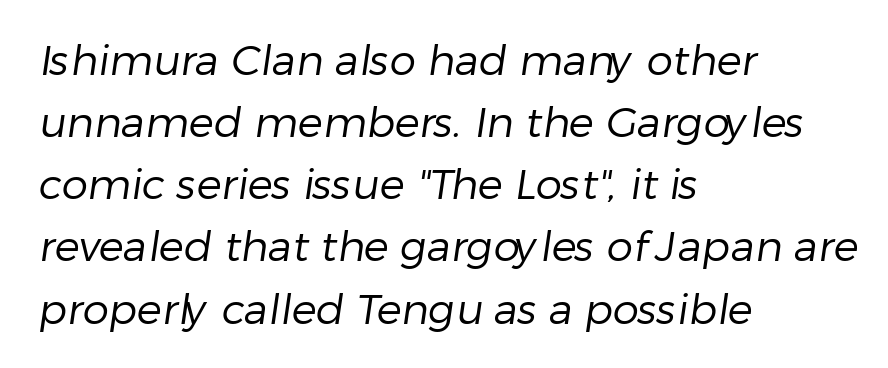
The leading is moderate, giving the passage an even texture. This rendering leaves character spacing at its baseline value. The strokes carry an ordinary text weight at most. The rendering anchors every line to the left-hand side. Examine the stroke ends and you'll find no serifs.
